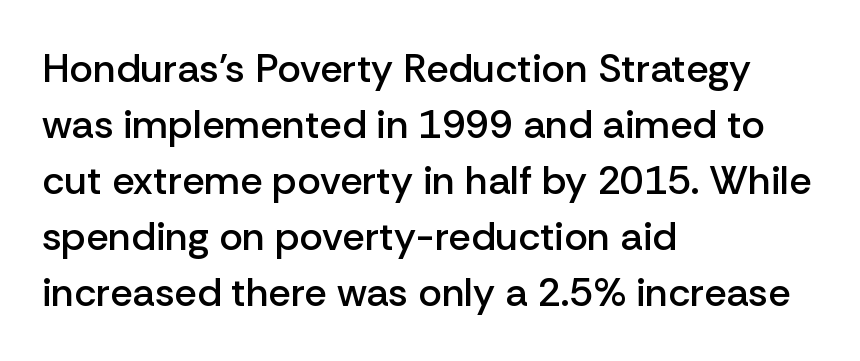
The passage shown has conventional tracking throughout. The rendering shows plain stroke endings on the letterforms — a sans-serif design. One glance says typical: line gaps are just what's usual. The passage shown is not underscored anywhere. Note the varied advance widths — an 'i' is clearly narrower than an 'm'. This is moderately heavy type, rendered in semibold.
